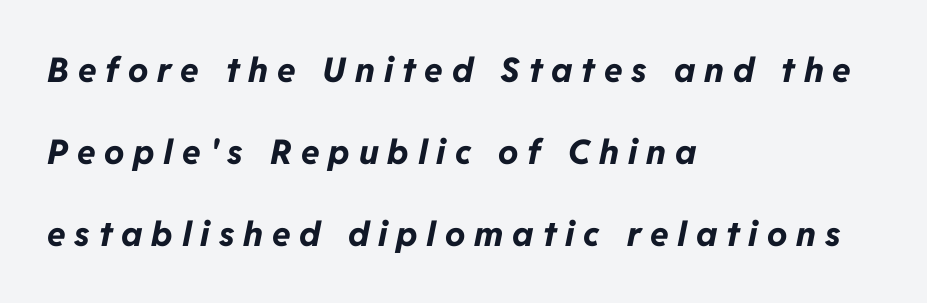
The image shows 34 px bold type, italic (leaning right); set left-aligned, loose line spacing (2.41x), unusually wide letter spacing (+0.26 em), not underlined; low stroke contrast and a medium x-height.
